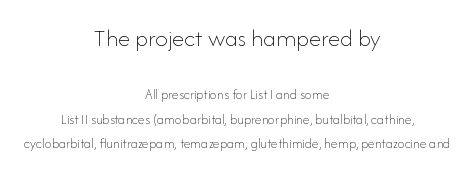
The paragraph shown floats in the horizontal middle. Ascenders rise straight up at ninety degrees. The letters in the upper block stand taller than those in the block below. Does extra space separate the letters? No, they use regular spacing.
